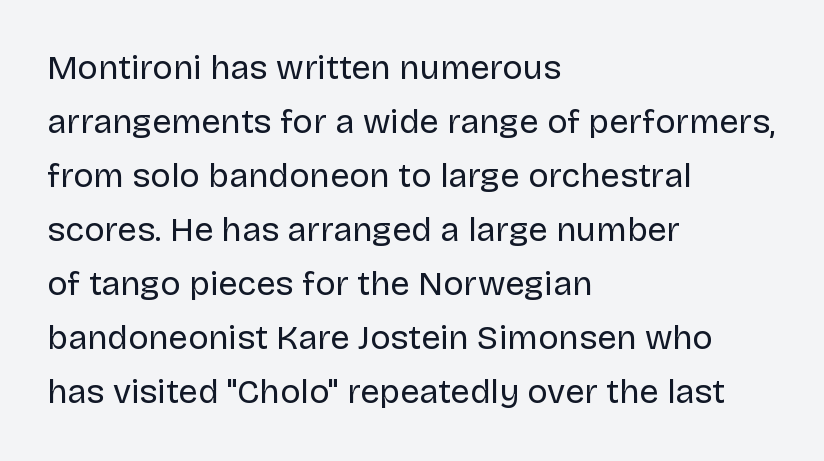
A sans-serif font was chosen for this passage. The passage shown stacks its lines at a standard gap. Does the lettering tilt? It doesn't — this is upright. Spacing between characters is what you'd get straight out of the box. The strip under each line holds only bare page. Alignment: flush left.
